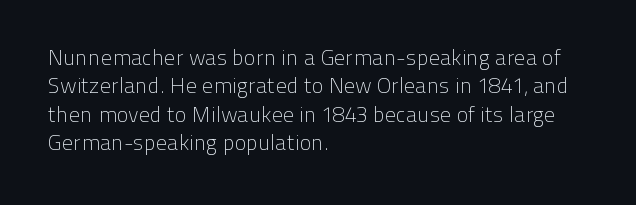
Rule under the text: the space is simply empty. Honestly, the letter spacing is just normal — you wouldn't notice it. The font's upright variant was chosen for this text. The strokes are not fattened; the text isn't bold. Layout note: lines flush left. The designer left line spacing at the default.
